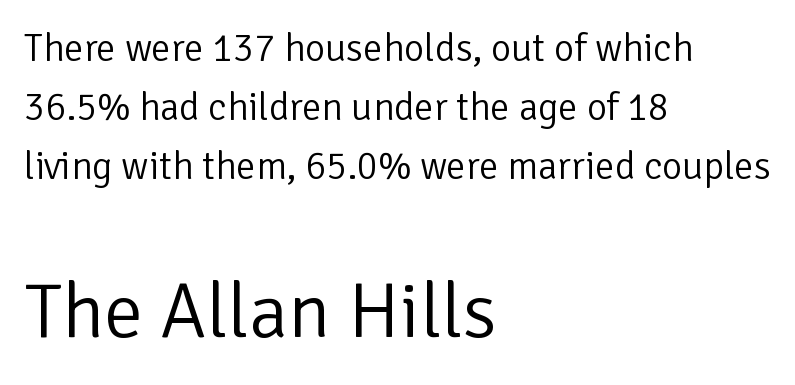
The image shows 78 px light sans-serif type, upright; set left-aligned, normal line spacing (1.51x), normal letter spacing, not underlined; the second (bottom) block is 2.0x larger; low stroke contrast and a medium x-height.
